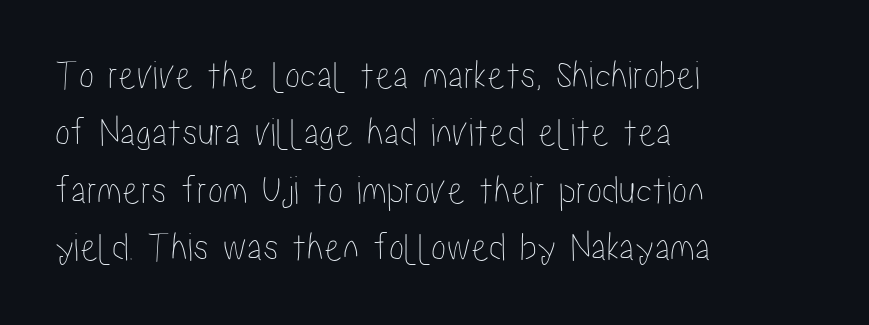
The image shows 41 px condensed type, upright; set left-aligned, normal line spacing (1.4x), normal letter spacing, not underlined; low stroke contrast and a medium x-height.
